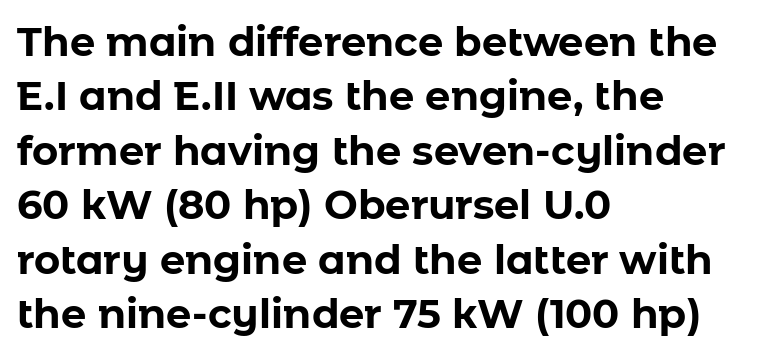
The paragraph has a hard left edge and a soft right edge. Here the glyphs are tracked normally, forming tight word shapes. Each letter keeps its own natural width here, so spacing adapts to shape. The typesetting leans heavy: a genuine bold. Does the type have serifs? No, each stem ends abruptly.
